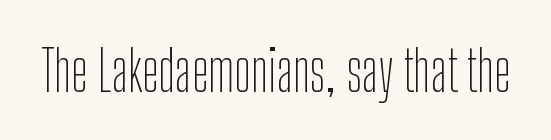
Spacing verdict: proportional, widths tailored to each character. Notice how the stems are strictly vertical — no italics here. The strip under each line holds only bare page. In terms of letterform style, serifs are entirely absent.
